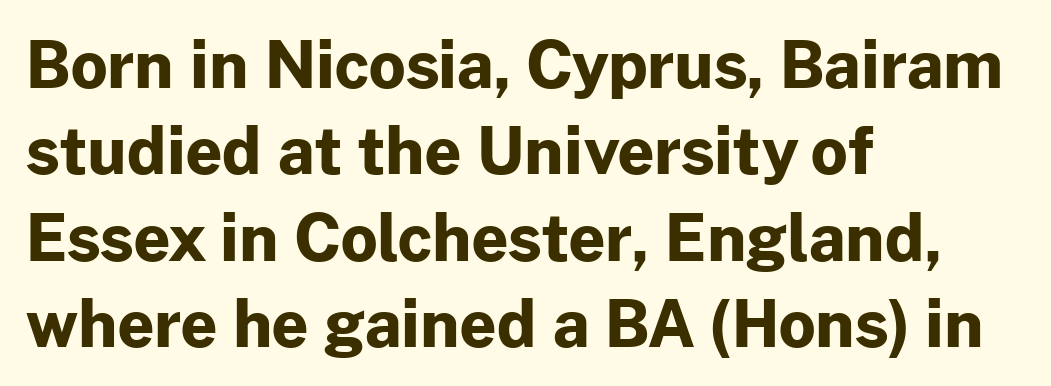
These lines were composed using upright roman letters. Caption: bold face, heavy strokes. Spacing between characters is what you'd get straight out of the box. Leading: standard. A clean baseline with only descenders dipping below it. No feet cap the strokes, marking this as sans-serif type.
